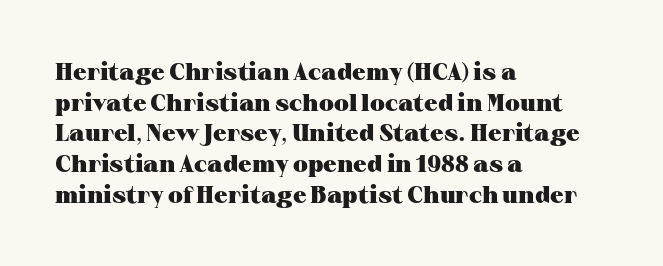
The image shows 24 px bold type, upright; set left-aligned, normal line spacing (1.28x), normal letter spacing, not underlined.
